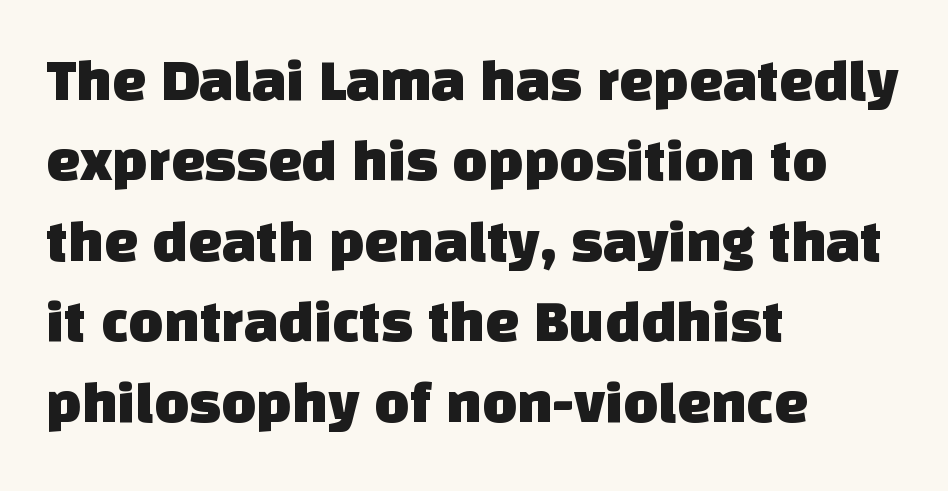
These lines stack with their left ends in a neat column. Evenly set lines give the paragraph a standard silhouette. Is this a fixed-width face? No — the glyphs have proportional, varying widths. The passage shown is typeset with a sans-serif family. The words here are not underlined.
